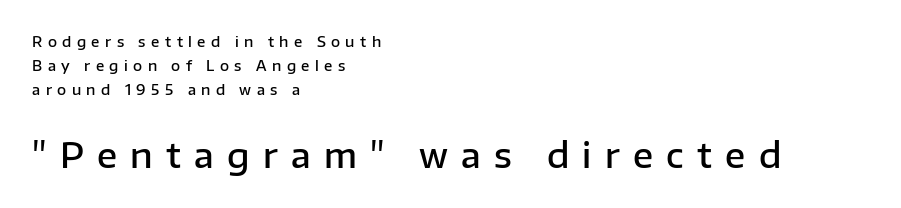
The image shows 34 px semibold sans-serif type, upright; set left-aligned, line spacing 1.73x, unusually wide letter spacing (+0.39 em), not underlined; the second (bottom) block is 2.43x larger; low stroke contrast and a medium x-height.
